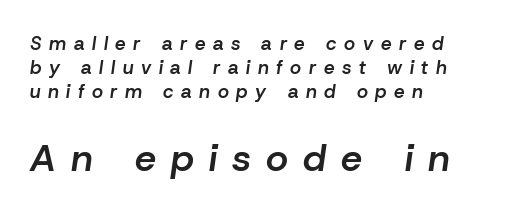
{"italic": "yes", "lean": "right", "slant_degrees": 8, "bold": "semi", "weight": "semibold", "width": "normal", "stroke_contrast": "low", "x_height": "medium", "monospaced": "no", "underline": "no", "align": "left", "line_spacing": "normal", "line_spacing_ratio": 1.26, "letter_spacing": "wide", "letter_spacing_em": 0.4, "larger_block": "second", "size_ratio": 2.0, "glyph_px": 38}
